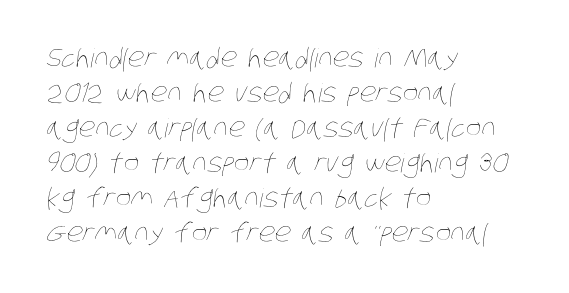
Q: Is the text bold? A: No.
Q: Is the text underlined? A: No.
Q: How is the paragraph aligned? A: Left-aligned.
Q: Is the spacing between letters normal or unusually wide? A: Normal.
Q: Is the spacing between lines tight, normal or loose? A: Normal.
